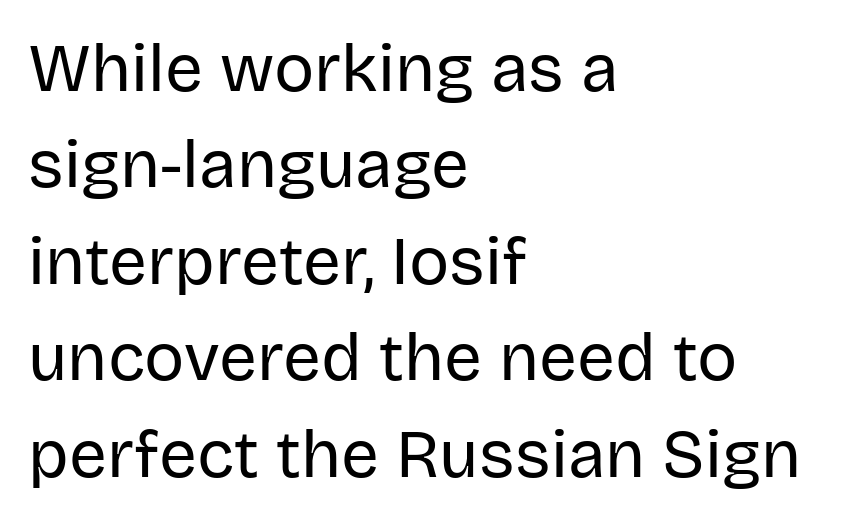
Q: Is the text bold? A: No.
Q: Is the text italic (slanted)? A: No, it is upright.
Q: Is the typeface a serif or a sans-serif typeface? A: Sans-serif.
Q: Is the text underlined? A: No.
Q: How is the paragraph aligned? A: Left-aligned.
Q: Is the spacing between letters normal or unusually wide? A: Normal.
Q: Is the spacing between lines tight, normal or loose? A: Normal.
Q: Width (condensed, normal, or wide)? A: Normal.
Q: Stroke contrast? A: Low.
Q: x-height? A: Large.
Q: Monospaced? A: No.
